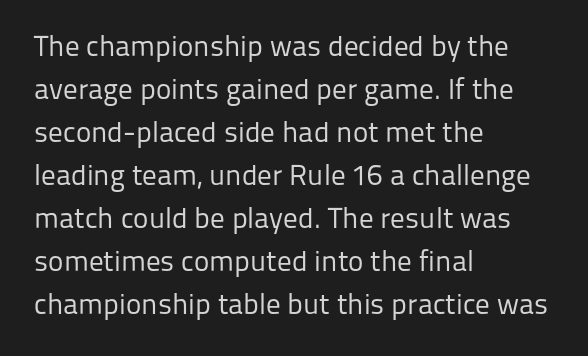
The image shows 29 px regular-weight sans-serif type, upright; set left-aligned, normal line spacing (1.48x), normal letter spacing, not underlined; low stroke contrast and a medium x-height.
